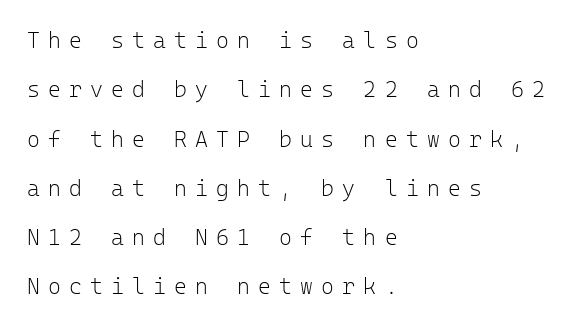
{"italic": "no", "bold": "no", "underline": "no", "align": "left", "line_spacing": "loose", "line_spacing_ratio": 2.24, "letter_spacing": "wide", "letter_spacing_em": 0.37, "glyph_px": 22}
